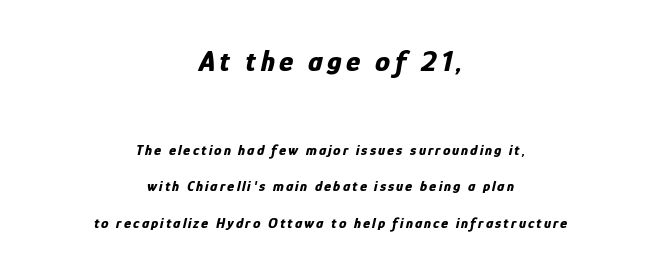
Q: Is the text bold? A: Yes.
Q: Is the text italic (slanted)? A: Yes, it leans right by about 12 degrees.
Q: Is the text underlined? A: No.
Q: How is the paragraph aligned? A: Centered.
Q: Is the spacing between lines tight, normal or loose? A: Loose.
Q: Which block of text is set in a larger size, the first (top) or the second (bottom)? A: The first (top) one.
Q: Width (condensed, normal, or wide)? A: Condensed.
Q: Stroke contrast? A: Low.
Q: x-height? A: Medium.
Q: Monospaced? A: No.
